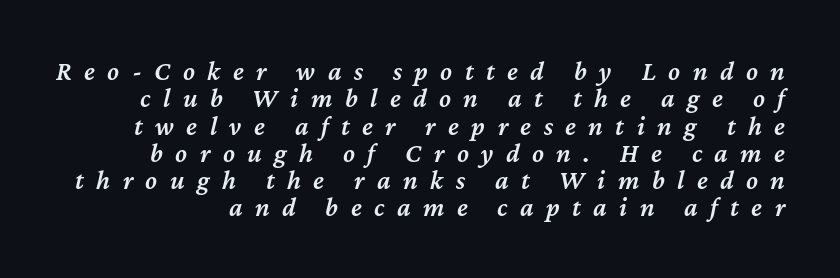
{"italic": "yes", "lean": "right", "slant_degrees": 12, "bold": "semi", "underline": "no", "line_spacing": "tight", "line_spacing_ratio": 1.01, "letter_spacing": "wide", "letter_spacing_em": 0.46, "glyph_px": 27}
